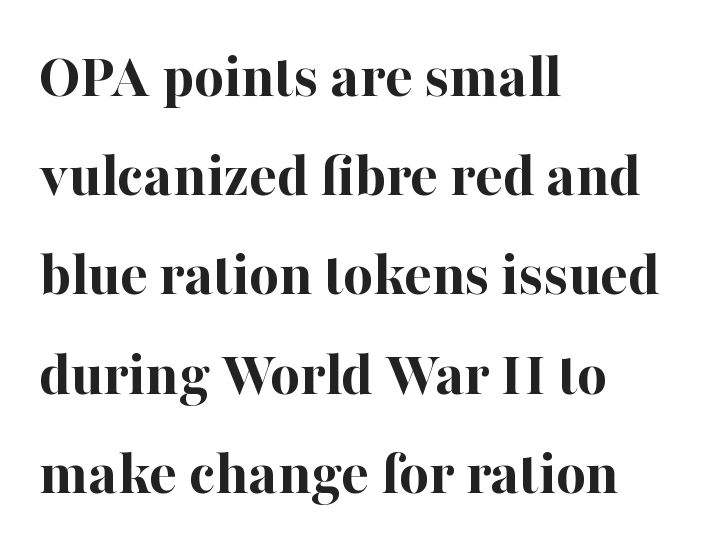
{"serif": "yes", "italic": "no", "bold": "yes", "weight": "bold", "width": "normal", "stroke_contrast": "high", "x_height": "medium", "monospaced": "no", "underline": "no", "align": "left", "line_spacing": "normal", "line_spacing_ratio": 1.55, "letter_spacing": "normal", "letter_spacing_em": 0.0, "glyph_px": 64}
